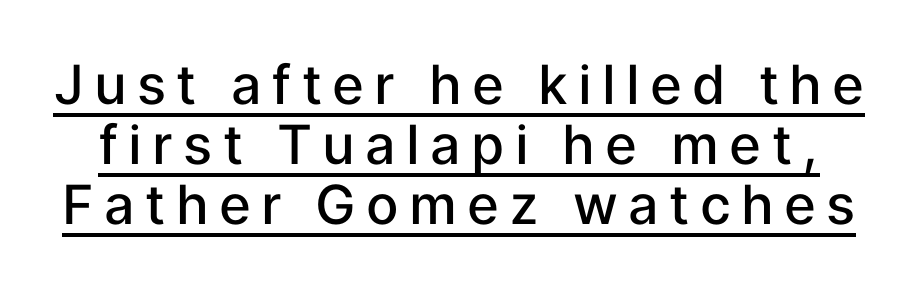
The image shows 54 px semibold sans-serif type, upright; set tight line spacing (1.11x), underlined; low stroke contrast and a medium x-height.
